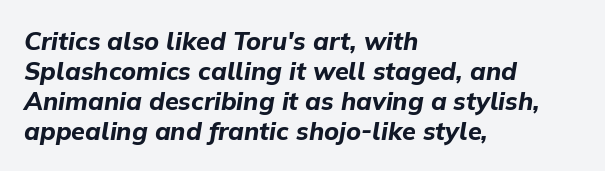
{"italic": "yes", "lean": "right", "slant_degrees": 9, "bold": "yes", "underline": "no", "align": "left", "line_spacing_ratio": 1.2, "letter_spacing": "normal", "letter_spacing_em": 0.0, "glyph_px": 25}
